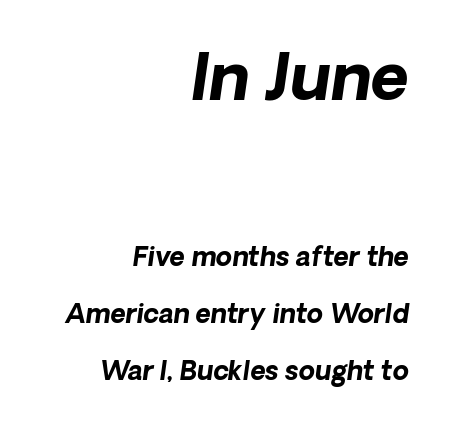
Q: Is the text bold? A: Yes.
Q: Is the text italic (slanted)? A: Yes, it leans right by about 8 degrees.
Q: Is the text underlined? A: No.
Q: How is the paragraph aligned? A: Right-aligned.
Q: Is the spacing between letters normal or unusually wide? A: Normal.
Q: Is the spacing between lines tight, normal or loose? A: Loose.
Q: Which block of text is set in a larger size, the first (top) or the second (bottom)? A: The first (top) one.
Q: Width (condensed, normal, or wide)? A: Normal.
Q: Stroke contrast? A: Low.
Q: x-height? A: Medium.
Q: Monospaced? A: No.
